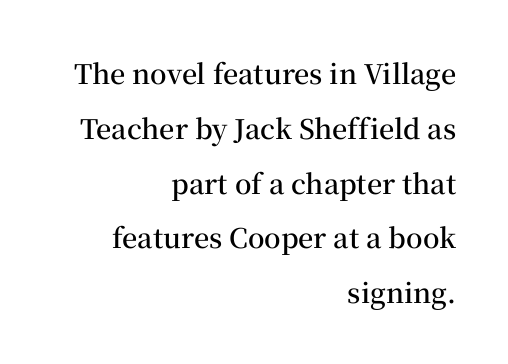
{"italic": "no", "bold": "semi", "underline": "no", "align": "right", "line_spacing": "loose", "line_spacing_ratio": 2.03, "letter_spacing": "normal", "letter_spacing_em": 0.0, "glyph_px": 27}
